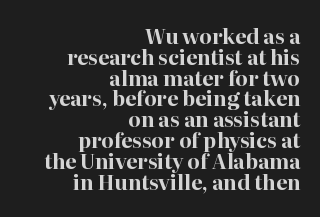
The image shows 20 px bold type, upright; set right-aligned, tight line spacing (1.04x), normal letter spacing, not underlined.
